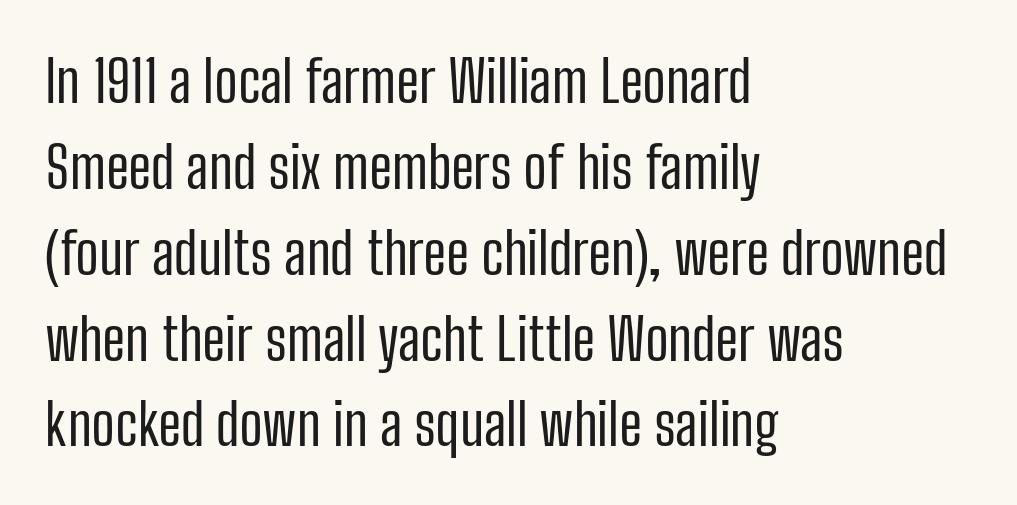
The image shows 58 px regular-weight, condensed sans-serif type, upright; set left-aligned, normal line spacing (1.48x), normal letter spacing, not underlined; low stroke contrast and a medium x-height.
